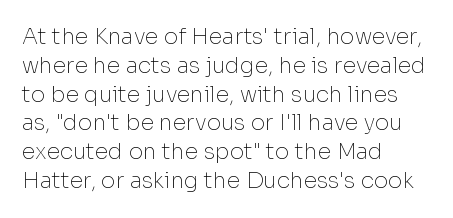
No extra ink here — the face is not bold. The ragged edge is on the right, which tells us the setting is flush left. Decoration check: the copy has no underline. Between one letter and the next there's only the usual sliver of space. No italicization has been applied; the sample stays upright. Successive baselines arrive at the customary interval.
